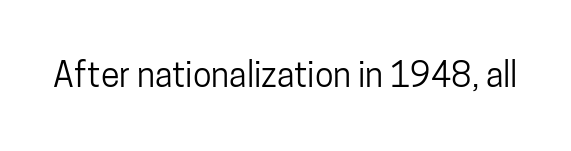
{"serif": "no", "italic": "no", "width": "condensed", "stroke_contrast": "low", "x_height": "medium", "monospaced": "no", "underline": "no", "letter_spacing": "normal", "letter_spacing_em": 0.0, "glyph_px": 34}
